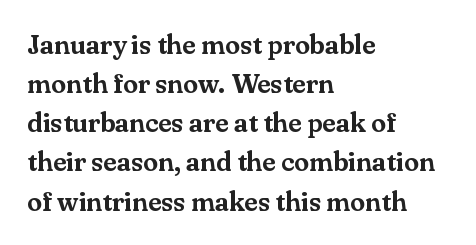
The image shows 27 px text type, upright; set left-aligned, normal line spacing (1.45x), normal letter spacing, not underlined.
